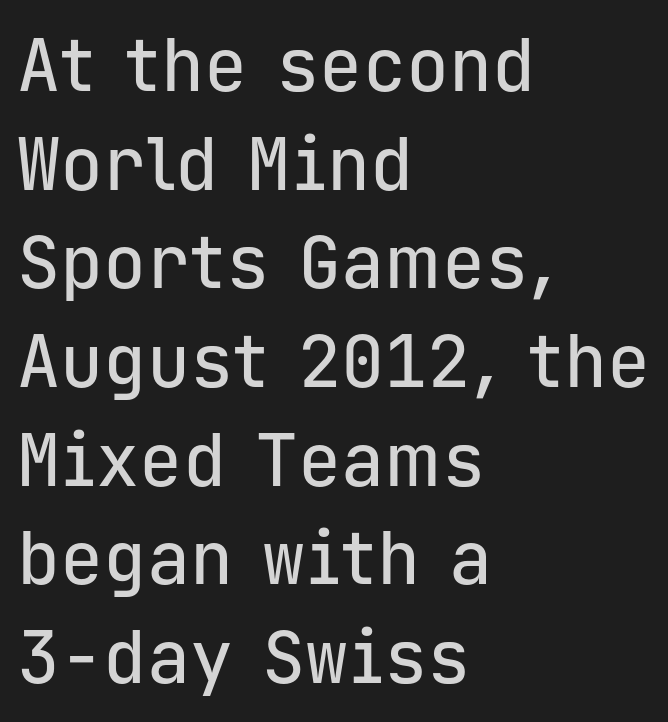
Q: Is the text italic (slanted)? A: No, it is upright.
Q: Is the typeface a serif or a sans-serif typeface? A: Sans-serif.
Q: Is the text underlined? A: No.
Q: How is the paragraph aligned? A: Left-aligned.
Q: Is the spacing between letters normal or unusually wide? A: Normal.
Q: Is the spacing between lines tight, normal or loose? A: Normal.
Q: Width (condensed, normal, or wide)? A: Normal.
Q: Stroke contrast? A: Low.
Q: x-height? A: Medium.
Q: Monospaced? A: Yes.
